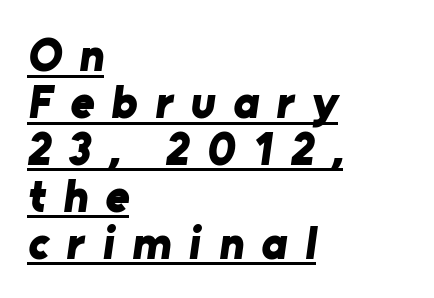
The typesetter chose a ragged-right arrangement here. The passage shown stacks its lines with hardly any gap. Classification — sans serif. The letters are bold, with thick, heavy strokes. Proportional: the letters do not fall into vertical columns.
